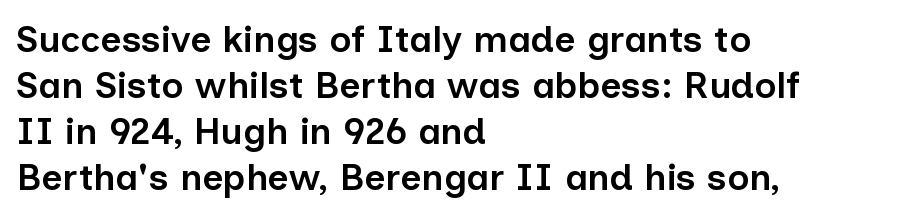
The image shows 37 px semibold sans-serif type, upright; set left-aligned, line spacing 1.24x, normal letter spacing, not underlined; low stroke contrast and a medium x-height.
